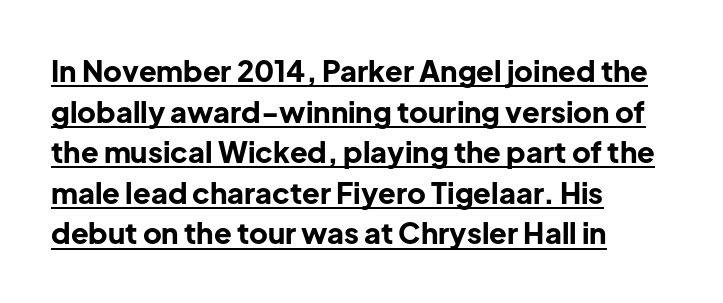
Q: Is the text bold? A: Yes.
Q: Is the text italic (slanted)? A: No, it is upright.
Q: Is the typeface a serif or a sans-serif typeface? A: Sans-serif.
Q: Is the text underlined? A: Yes.
Q: How is the paragraph aligned? A: Left-aligned.
Q: Is the spacing between letters normal or unusually wide? A: Normal.
Q: Is the spacing between lines tight, normal or loose? A: Normal.
Q: Width (condensed, normal, or wide)? A: Normal.
Q: Stroke contrast? A: Low.
Q: x-height? A: Medium.
Q: Monospaced? A: No.
